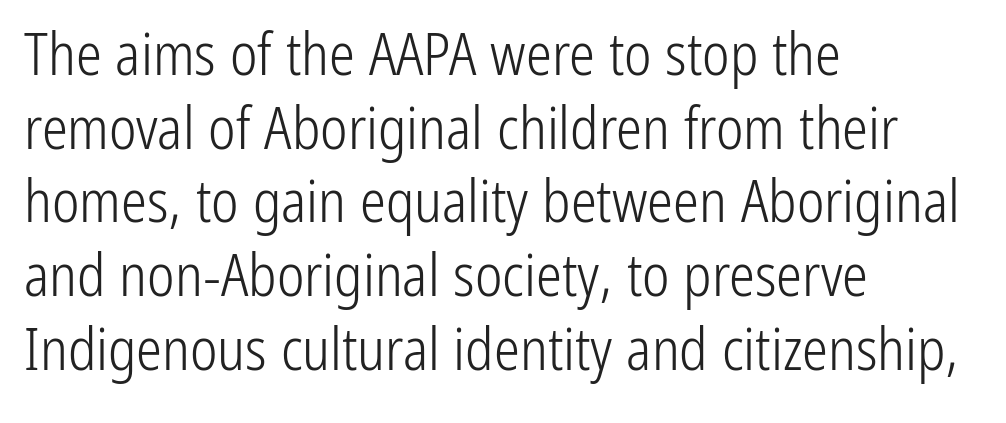
{"serif": "no", "italic": "no", "bold": "no", "weight": "light", "width": "condensed", "stroke_contrast": "low", "x_height": "medium", "monospaced": "no", "underline": "no", "align": "left", "line_spacing": "normal", "line_spacing_ratio": 1.27, "letter_spacing": "normal", "letter_spacing_em": 0.0, "glyph_px": 58}
